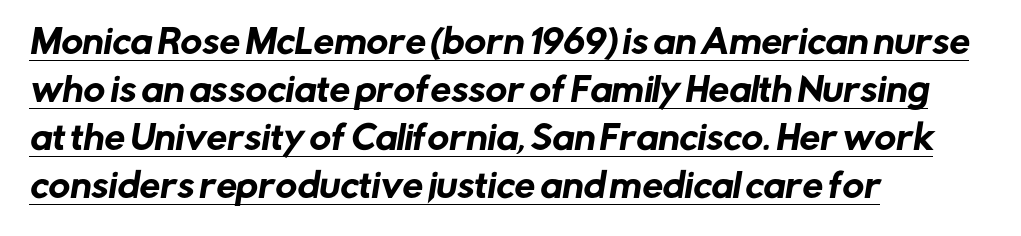
Q: Is the typeface a serif or a sans-serif typeface? A: Sans-serif.
Q: Is the text underlined? A: Yes.
Q: How is the paragraph aligned? A: Left-aligned.
Q: Is the spacing between letters normal or unusually wide? A: Normal.
Q: Is the spacing between lines tight, normal or loose? A: Normal.
Q: Width (condensed, normal, or wide)? A: Normal.
Q: Stroke contrast? A: Low.
Q: x-height? A: Medium.
Q: Monospaced? A: No.
